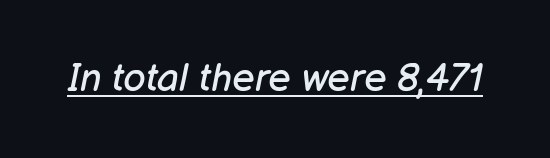
The image shows 39 px regular-weight type, italic (leaning right); set normal letter spacing, underlined; low stroke contrast and a medium x-height.
